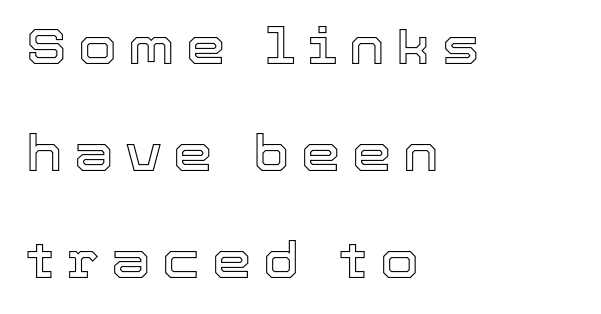
Q: Is the text italic (slanted)? A: No, it is upright.
Q: Is the text underlined? A: No.
Q: How is the paragraph aligned? A: Left-aligned.
Q: Is the spacing between letters normal or unusually wide? A: Unusually wide.
Q: Is the spacing between lines tight, normal or loose? A: Loose.
Q: Width (condensed, normal, or wide)? A: Normal.
Q: x-height? A: Medium.
Q: Monospaced? A: No.
